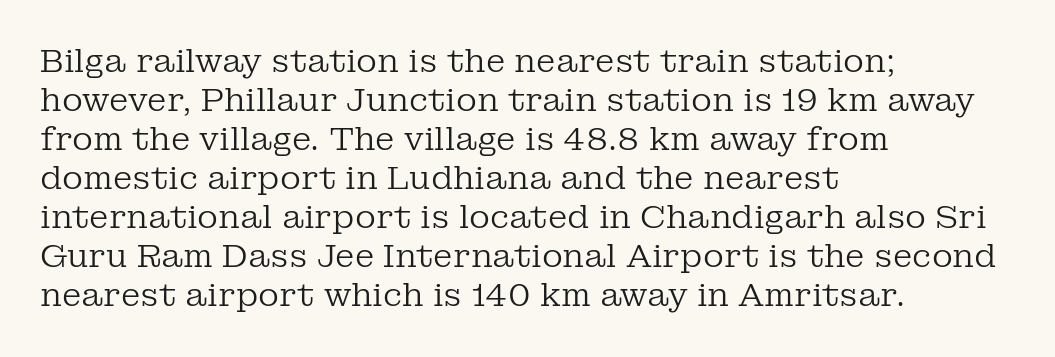
{"serif": "yes", "italic": "no", "bold": "no", "weight": "regular", "width": "normal", "stroke_contrast": "low", "x_height": "medium", "monospaced": "no", "underline": "no", "align": "left", "line_spacing_ratio": 1.22, "letter_spacing": "normal", "letter_spacing_em": 0.0, "glyph_px": 32}
